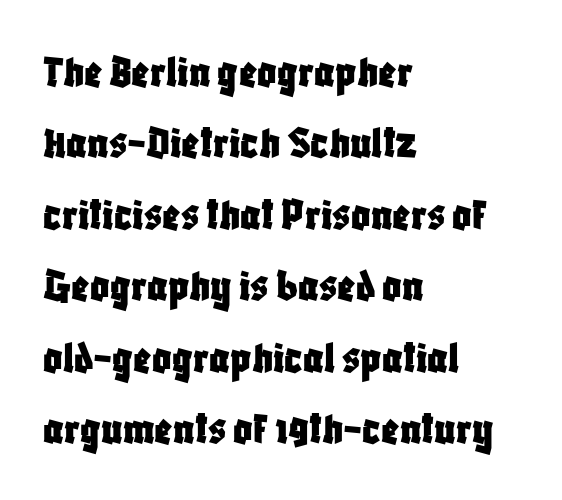
Q: Is the text italic (slanted)? A: No, it is upright.
Q: Is the typeface a serif or a sans-serif typeface? A: Sans-serif.
Q: Is the text underlined? A: No.
Q: How is the paragraph aligned? A: Left-aligned.
Q: Is the spacing between letters normal or unusually wide? A: Normal.
Q: Is the spacing between lines tight, normal or loose? A: Normal.
Q: Width (condensed, normal, or wide)? A: Condensed.
Q: Stroke contrast? A: Low.
Q: x-height? A: Large.
Q: Monospaced? A: No.
